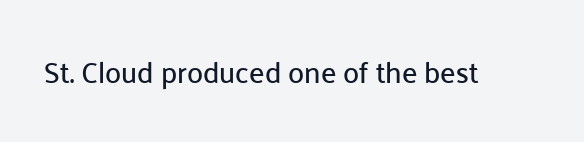
The letterforms sit shoulder to shoulder at normal distance. Vertical strokes here are truly vertical. Proportional: the letters do not fall into vertical columns. The specimen omits any rule beneath the text block's lines. Typographically, this falls in the sans-serif category.
